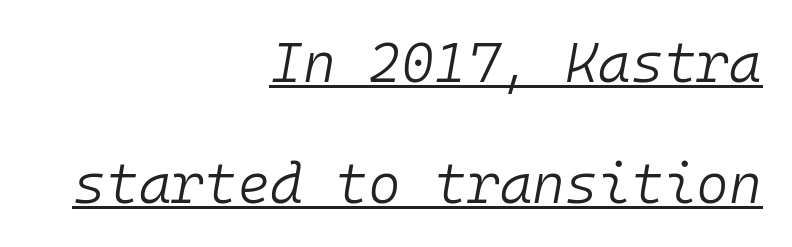
Do the characters align in a grid? Yes, the font is monospaced. Between one letter and the next there's only the usual sliver of space. The axis of the letterforms is tilted away from vertical. Line spacing here is loose. Looks like someone drew a line under every word here. This rendering uses right alignment, leaving the left contour irregular.
